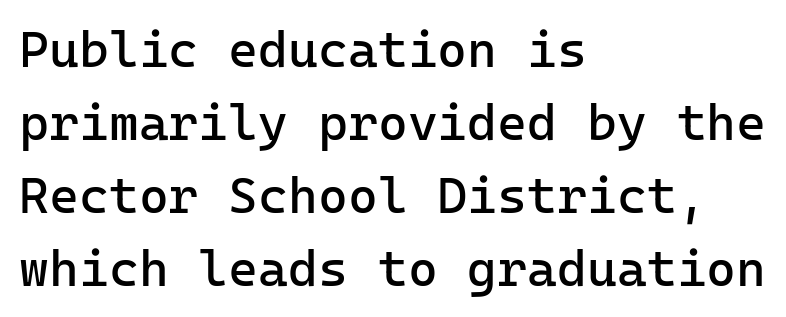
Weight: in the light-to-regular range. Observe the absence of serifs on each vertical stroke in this sample. This sample has the even, mechanical cadence of fixed-width lettering. In terms of letterspacing, this is plain default setting.
